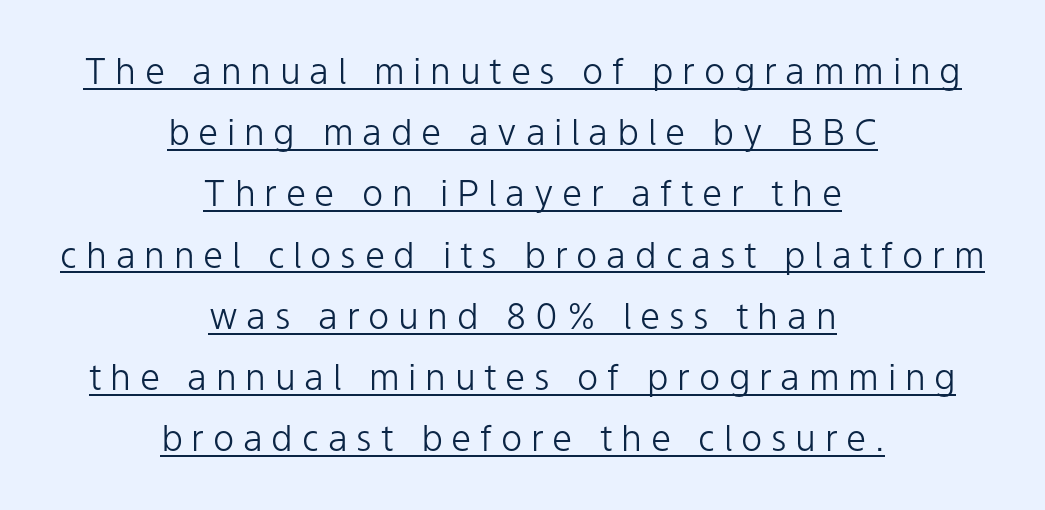
Q: Is the text bold? A: No.
Q: Is the text italic (slanted)? A: No, it is upright.
Q: Is the typeface a serif or a sans-serif typeface? A: Sans-serif.
Q: Is the text underlined? A: Yes.
Q: How is the paragraph aligned? A: Centered.
Q: Is the spacing between letters normal or unusually wide? A: Unusually wide.
Q: Is the spacing between lines tight, normal or loose? A: Normal.
Q: Width (condensed, normal, or wide)? A: Normal.
Q: Stroke contrast? A: Low.
Q: x-height? A: Medium.
Q: Monospaced? A: No.
